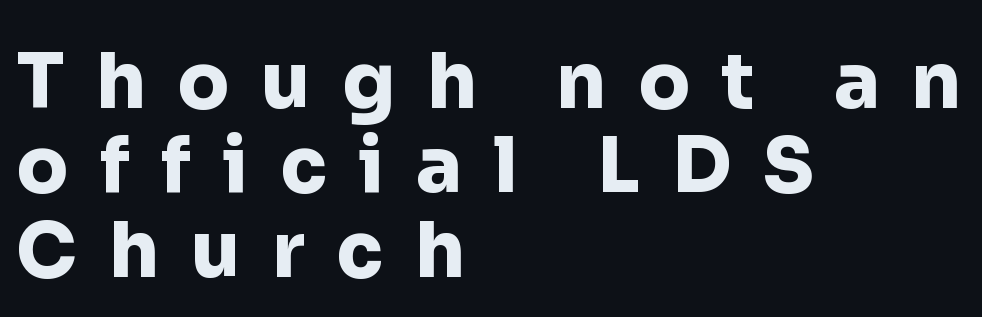
Note: no serifs on the glyphs. Think of a printed novel: that variable character pitch is what you see here. This rendering widens character spacing well past its baseline value. Compared with a centered layout, this one pins lines to the left instead. Notice how thick the strokes are: this is what a full bold looks like.
